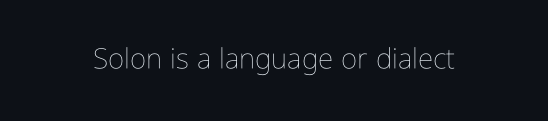
The image shows 28 px thin, condensed type, upright; set normal letter spacing, not underlined; low stroke contrast and a medium x-height.
